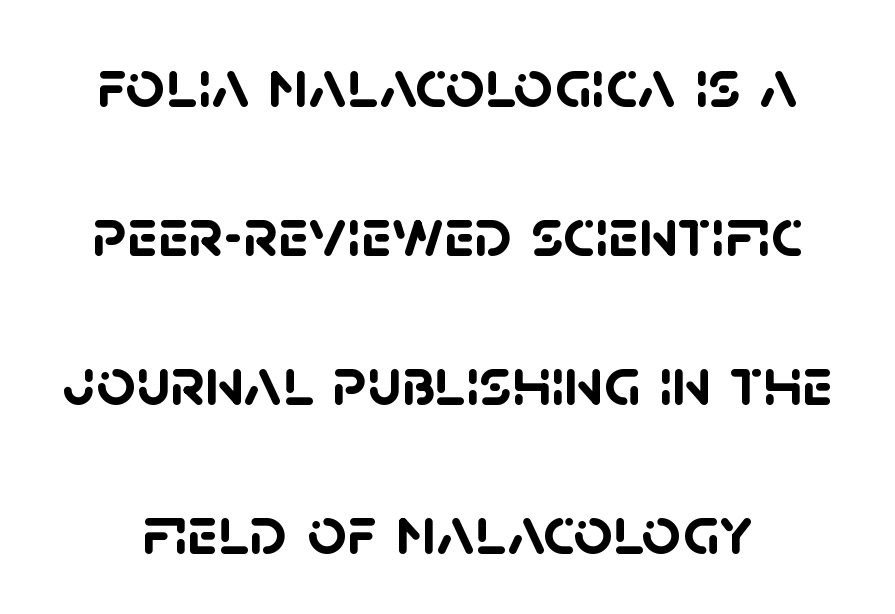
Typographically, this falls in the sans-serif category. The area under the type is left untouched. The passage shown is emphatically bold. Spacing verdict: proportional, widths tailored to each character.
